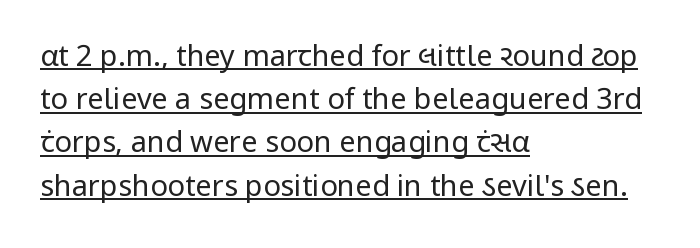
The image shows 29 px regular-weight sans-serif type, upright; set left-aligned, normal line spacing (1.49x), normal letter spacing, underlined; low stroke contrast and a medium x-height.
